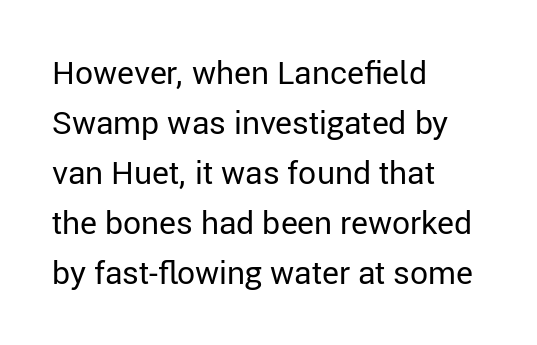
{"serif": "no", "italic": "no", "bold": "no", "weight": "regular", "width": "normal", "stroke_contrast": "low", "x_height": "medium", "monospaced": "no", "underline": "no", "align": "left", "line_spacing": "normal", "line_spacing_ratio": 1.56, "letter_spacing": "normal", "letter_spacing_em": 0.0, "glyph_px": 32}
